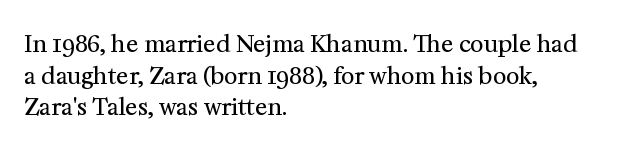
The image shows 23 px text type, upright; set left-aligned, normal line spacing (1.38x), normal letter spacing, not underlined.
